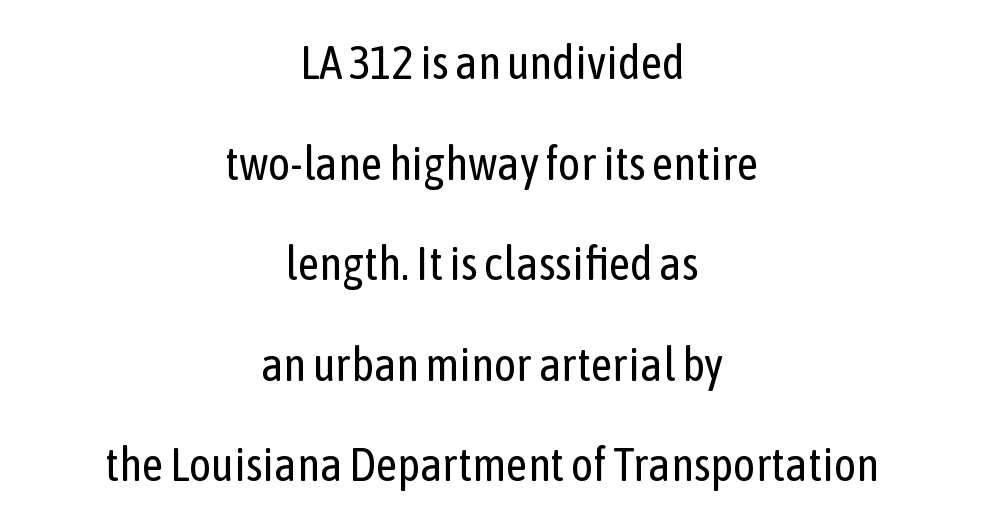
Proportional: the letters do not fall into vertical columns. Check under the words: just untouched page. Every stem runs plumb, perpendicular to the baseline. Regarding leading, the lines here are spaced well apart.
